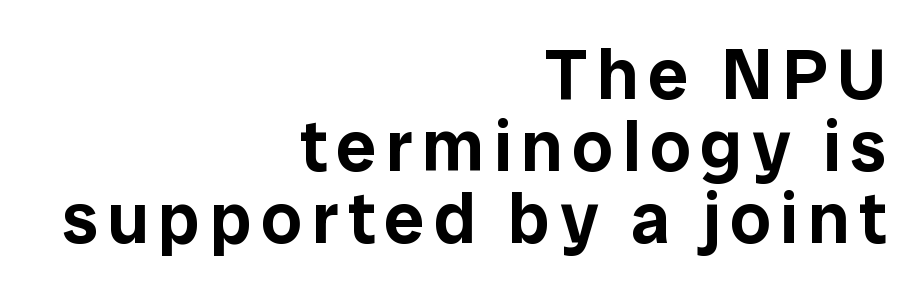
The glyphs in this specimen are sans serif. This sample trades vertical openness for compactness between lines. This sample uses an upright cut, with every glyph sitting square on the baseline. A bare baseline throughout the passage. Looks like regular typesetting: each glyph gets only the width it needs.
